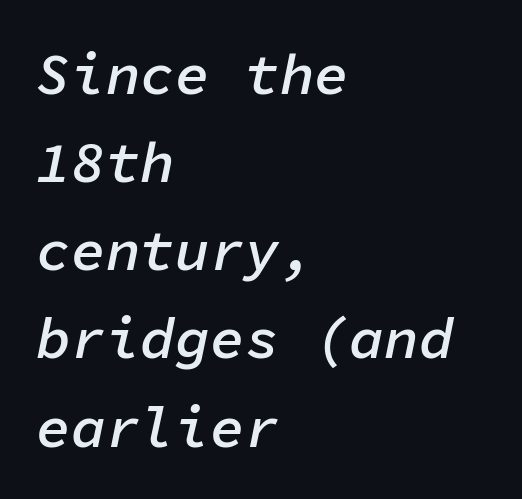
Slant detected: the letters are inclined. Anything drawn beneath the words? Only blank space. These words are printed semibold, heavier than regular yet not bold. This sample uses plain, unmodified letter spacing. All the whitespace from short lines collects on the right. A normal amount of white space separates one row of letters from the next.
